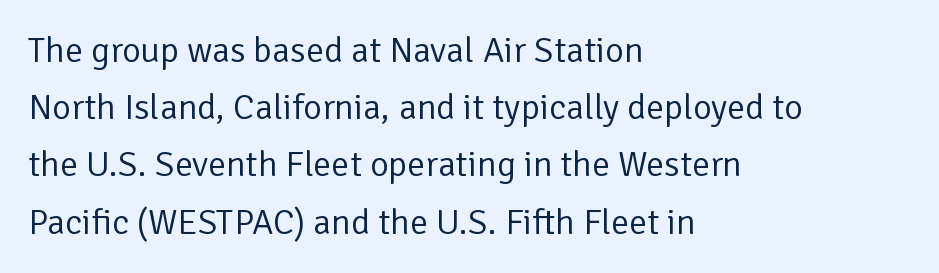
The image shows 36 px regular-weight sans-serif type, upright; set left-aligned, normal line spacing (1.59x), normal letter spacing, not underlined; low stroke contrast and a medium x-height.
